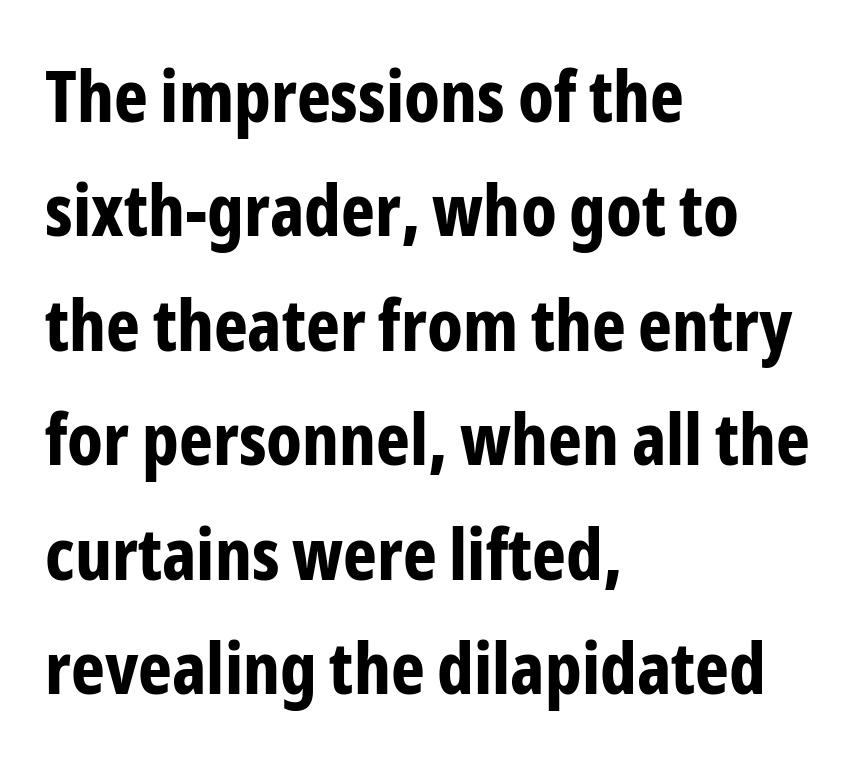
The image shows 72 px bold, condensed sans-serif type, upright; set left-aligned, normal line spacing (1.59x), normal letter spacing, not underlined; low stroke contrast and a medium x-height.
